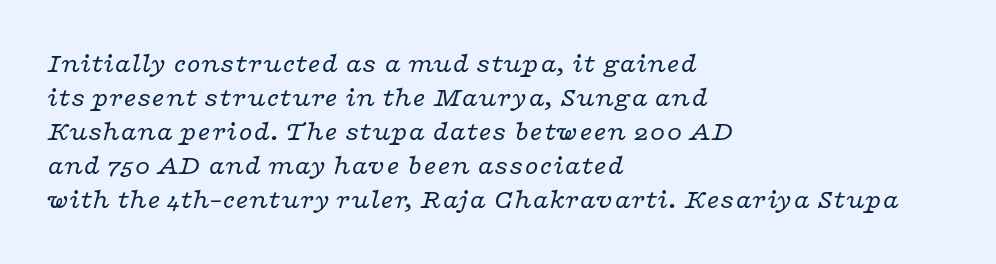
{"serif": "yes", "italic": "yes", "lean": "right", "slant_degrees": 16, "bold": "no", "weight": "regular", "width": "wide", "stroke_contrast": "low", "x_height": "medium", "monospaced": "no", "underline": "no", "align": "left", "line_spacing_ratio": 1.21, "letter_spacing": "normal", "letter_spacing_em": 0.0, "glyph_px": 28}
